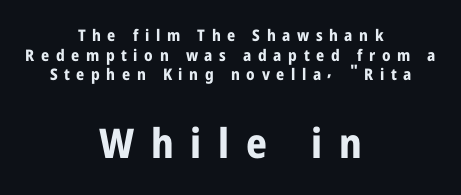
The image shows 41 px bold, condensed sans-serif type, upright; set centered, line spacing 1.22x, unusually wide letter spacing (+0.41 em), not underlined; the second (bottom) block is 2.56x larger; low stroke contrast and a medium x-height.
